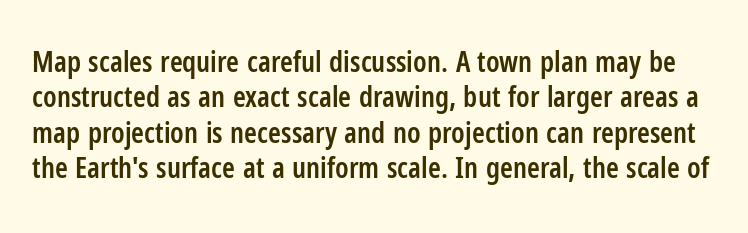
{"serif": "no", "italic": "no", "bold": "semi", "weight": "semibold", "width": "condensed", "stroke_contrast": "low", "x_height": "medium", "monospaced": "no", "underline": "no", "line_spacing_ratio": 1.22, "letter_spacing": "normal", "letter_spacing_em": 0.0, "glyph_px": 29}
